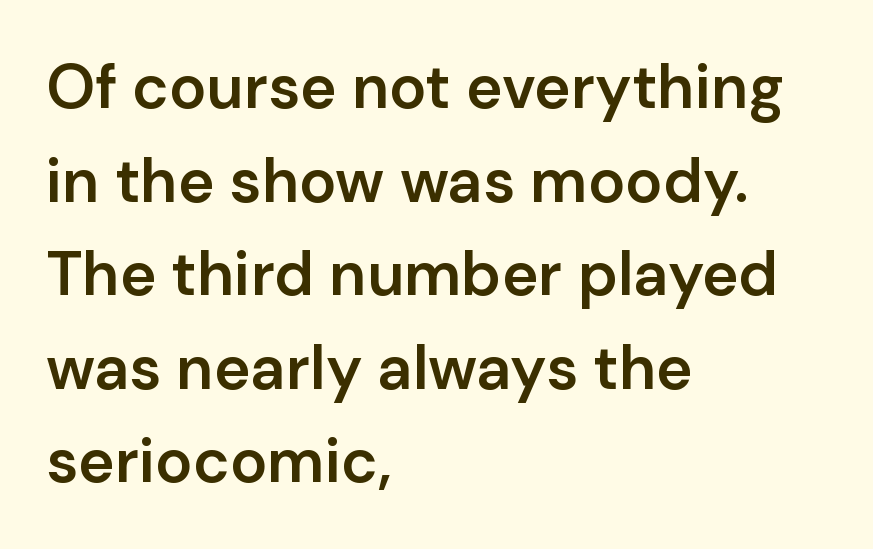
Q: Is the text bold? A: Semi-bold.
Q: Is the text italic (slanted)? A: No, it is upright.
Q: Is the typeface a serif or a sans-serif typeface? A: Sans-serif.
Q: Is the text underlined? A: No.
Q: How is the paragraph aligned? A: Left-aligned.
Q: Is the spacing between letters normal or unusually wide? A: Normal.
Q: Is the spacing between lines tight, normal or loose? A: Normal.
Q: Width (condensed, normal, or wide)? A: Normal.
Q: Stroke contrast? A: Low.
Q: x-height? A: Medium.
Q: Monospaced? A: No.
